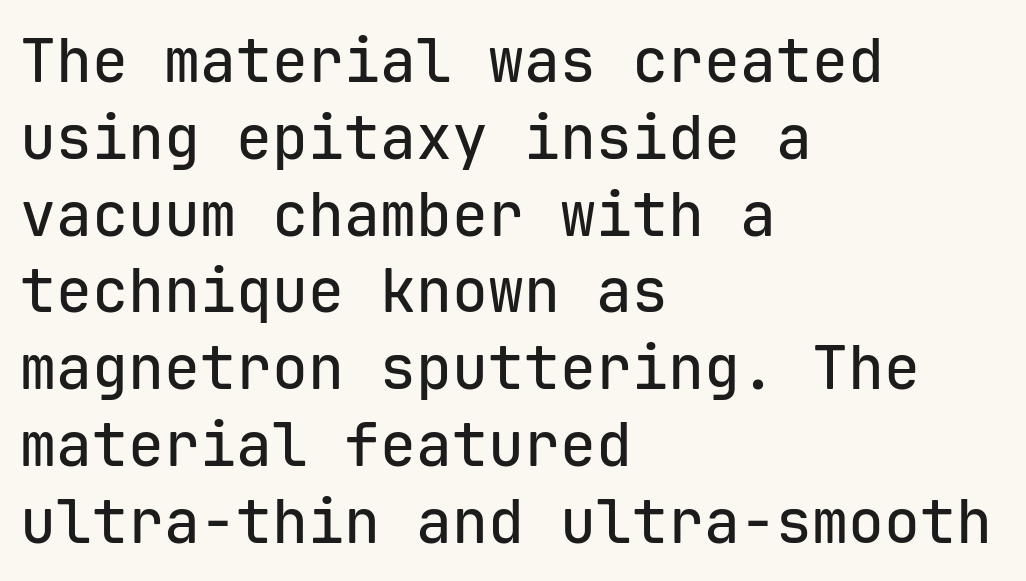
{"serif": "no", "italic": "no", "width": "normal", "stroke_contrast": "low", "x_height": "medium", "monospaced": "yes", "underline": "no", "align": "left", "line_spacing": "normal", "line_spacing_ratio": 1.28, "letter_spacing": "normal", "letter_spacing_em": 0.0, "glyph_px": 60}
